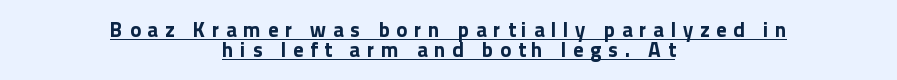
{"italic": "no", "bold": "yes", "underline": "yes", "align": "center", "line_spacing": "tight", "line_spacing_ratio": 0.95, "letter_spacing": "wide", "letter_spacing_em": 0.31, "glyph_px": 21}
